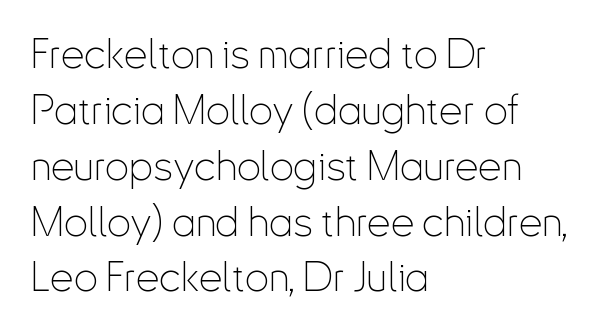
Q: Is the text bold? A: No.
Q: Is the text italic (slanted)? A: No, it is upright.
Q: Is the typeface a serif or a sans-serif typeface? A: Sans-serif.
Q: Is the text underlined? A: No.
Q: How is the paragraph aligned? A: Left-aligned.
Q: Is the spacing between letters normal or unusually wide? A: Normal.
Q: Is the spacing between lines tight, normal or loose? A: Normal.
Q: Width (condensed, normal, or wide)? A: Condensed.
Q: Stroke contrast? A: Low.
Q: x-height? A: Small.
Q: Monospaced? A: No.
